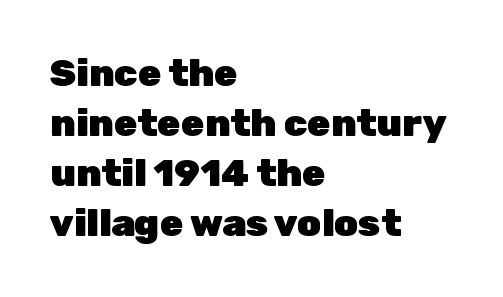
Q: Is the text bold? A: Yes.
Q: Is the text italic (slanted)? A: No, it is upright.
Q: Is the typeface a serif or a sans-serif typeface? A: Sans-serif.
Q: Is the text underlined? A: No.
Q: How is the paragraph aligned? A: Left-aligned.
Q: Is the spacing between letters normal or unusually wide? A: Normal.
Q: Is the spacing between lines tight, normal or loose? A: Normal.
Q: Width (condensed, normal, or wide)? A: Normal.
Q: Stroke contrast? A: Low.
Q: x-height? A: Medium.
Q: Monospaced? A: No.
